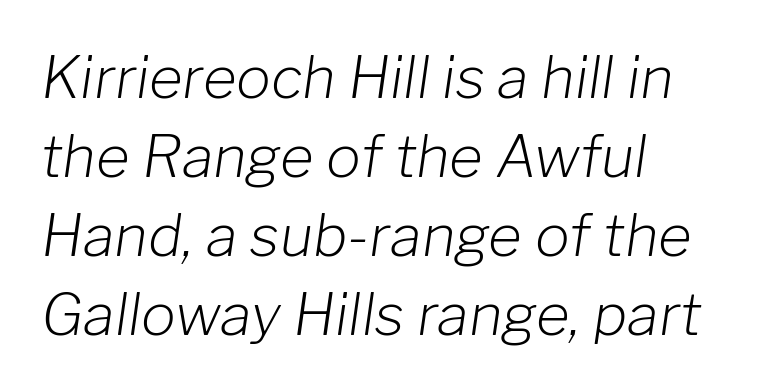
The image shows 58 px light type, italic (leaning right); set left-aligned, normal line spacing (1.36x), normal letter spacing, not underlined; low stroke contrast and a medium x-height.
